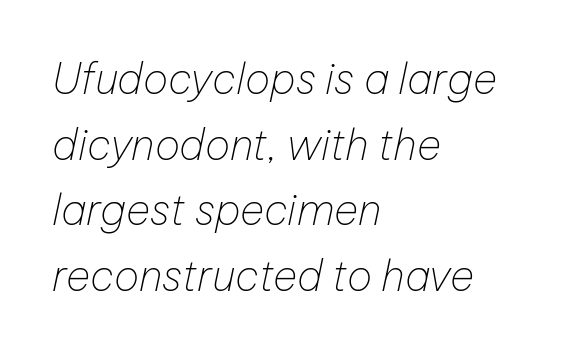
{"italic": "yes", "lean": "right", "slant_degrees": 12, "bold": "no", "weight": "thin", "width": "normal", "stroke_contrast": "low", "x_height": "medium", "monospaced": "no", "underline": "no", "align": "left", "line_spacing": "normal", "line_spacing_ratio": 1.56, "letter_spacing": "normal", "letter_spacing_em": 0.0, "glyph_px": 42}
